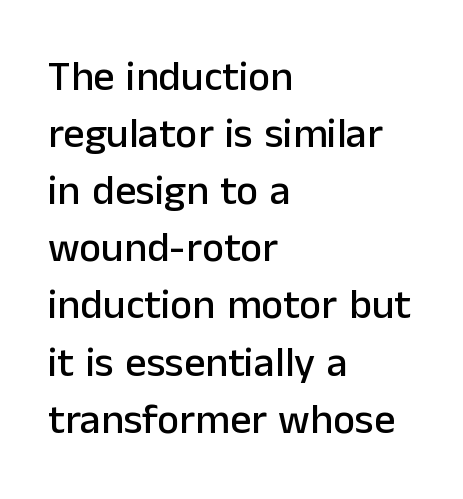
The image shows 42 px sans-serif type, upright; set left-aligned, normal line spacing (1.36x), normal letter spacing, not underlined; low stroke contrast and a medium x-height.
